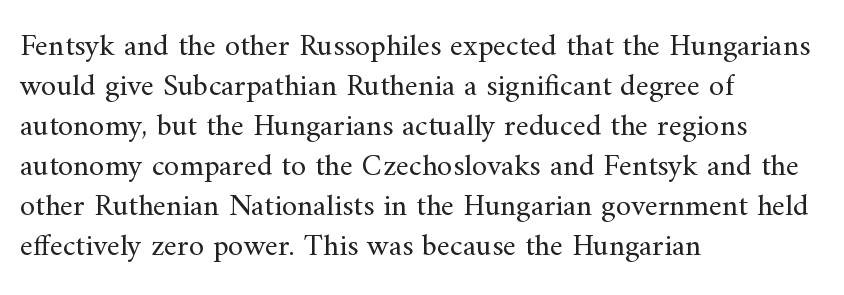
Q: Is the text bold? A: No.
Q: Is the text italic (slanted)? A: No, it is upright.
Q: Is the typeface a serif or a sans-serif typeface? A: Serif.
Q: Is the text underlined? A: No.
Q: How is the paragraph aligned? A: Left-aligned.
Q: Is the spacing between letters normal or unusually wide? A: Normal.
Q: Is the spacing between lines tight, normal or loose? A: Normal.
Q: Width (condensed, normal, or wide)? A: Normal.
Q: Stroke contrast? A: Medium.
Q: x-height? A: Small.
Q: Monospaced? A: No.
